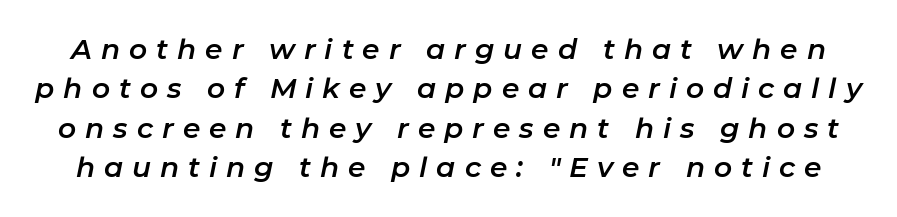
Q: Is the text italic (slanted)? A: Yes, it leans right by about 11 degrees.
Q: Is the text underlined? A: No.
Q: Is the spacing between letters normal or unusually wide? A: Unusually wide.
Q: Is the spacing between lines tight, normal or loose? A: Normal.
Q: Width (condensed, normal, or wide)? A: Normal.
Q: Stroke contrast? A: Low.
Q: x-height? A: Medium.
Q: Monospaced? A: No.
